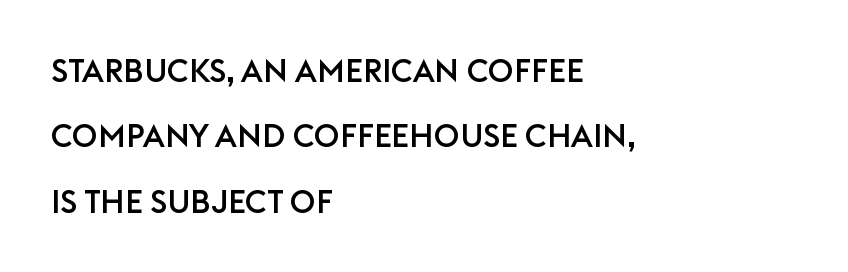
Baseline-to-baseline distance is far greater than the letter height. The lettering holds an erect, upright posture throughout. Has an underline been added? It has not. This sample has the flowing, uneven cadence of proportional lettering.
